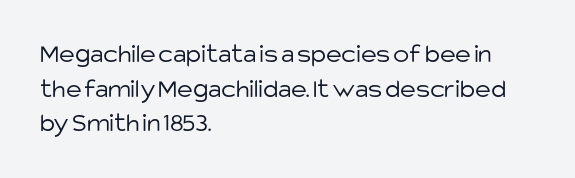
{"italic": "no", "bold": "no", "underline": "no", "align": "left", "line_spacing": "normal", "line_spacing_ratio": 1.28, "letter_spacing": "normal", "letter_spacing_em": 0.0, "glyph_px": 27}
